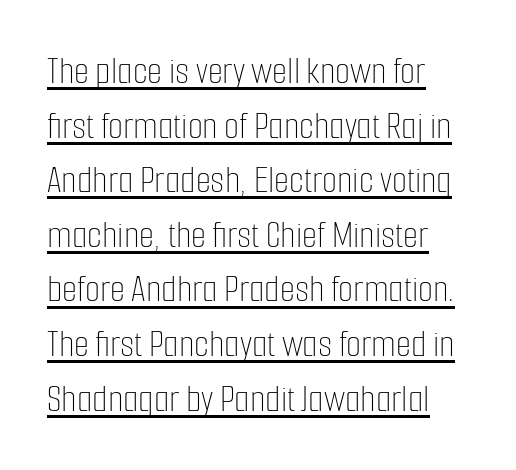
Q: Is the text bold? A: No.
Q: Is the text italic (slanted)? A: No, it is upright.
Q: Is the text underlined? A: Yes.
Q: How is the paragraph aligned? A: Left-aligned.
Q: Is the spacing between letters normal or unusually wide? A: Normal.
Q: Is the spacing between lines tight, normal or loose? A: Normal.
Q: Width (condensed, normal, or wide)? A: Condensed.
Q: Stroke contrast? A: Low.
Q: x-height? A: Medium.
Q: Monospaced? A: No.
